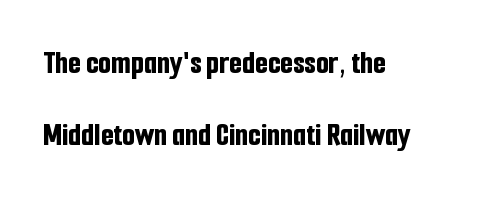
{"serif": "no", "italic": "no", "bold": "yes", "weight": "bold", "width": "condensed", "stroke_contrast": "low", "x_height": "medium", "monospaced": "no", "underline": "no", "align": "left", "line_spacing": "loose", "line_spacing_ratio": 2.18, "letter_spacing": "normal", "letter_spacing_em": 0.0, "glyph_px": 33}
